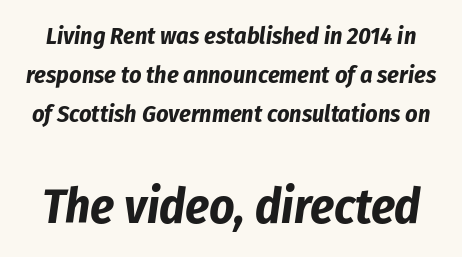
The image shows 49 px bold, condensed type, italic (leaning right); set normal line spacing (1.62x), normal letter spacing, not underlined; the second (bottom) block is 2.04x larger; low stroke contrast and a medium x-height.
